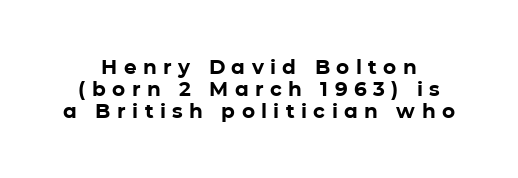
Characters remain perfectly vertical along every line. Descenders hang freely into open space. The passage shown stacks its lines with hardly any gap. Its strokes are broad and dark, the hallmark of bold type. These lines have a slow, spaced-out rhythm from letter to letter.
